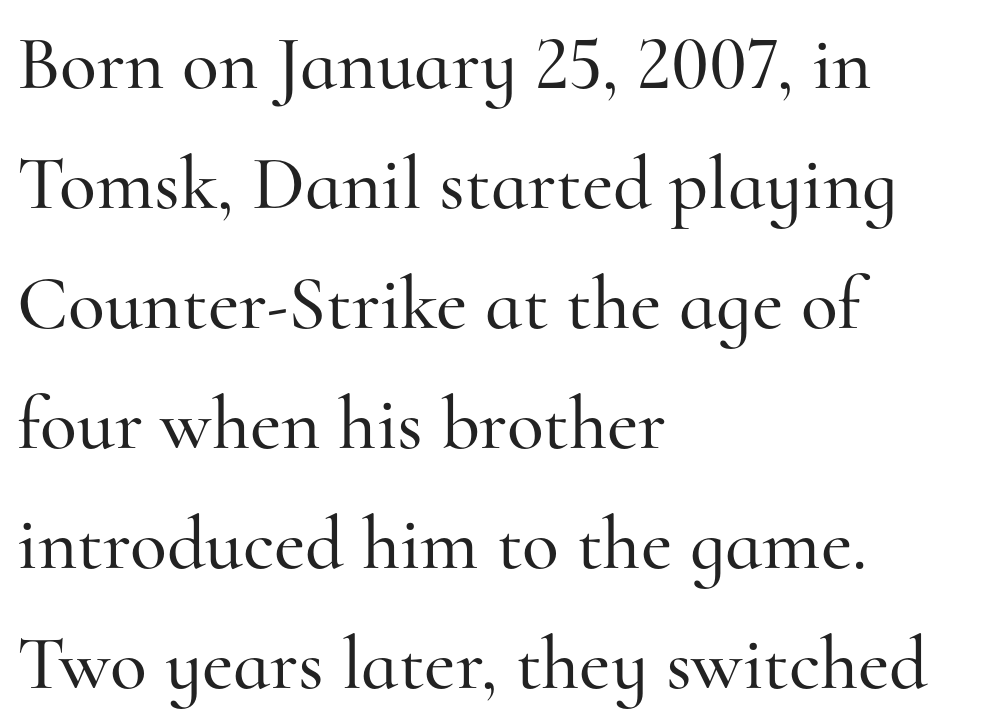
Q: Is the text italic (slanted)? A: No, it is upright.
Q: Is the typeface a serif or a sans-serif typeface? A: Serif.
Q: Is the text underlined? A: No.
Q: How is the paragraph aligned? A: Left-aligned.
Q: Is the spacing between letters normal or unusually wide? A: Normal.
Q: Is the spacing between lines tight, normal or loose? A: Normal.
Q: Width (condensed, normal, or wide)? A: Normal.
Q: Stroke contrast? A: High.
Q: x-height? A: Small.
Q: Monospaced? A: No.
